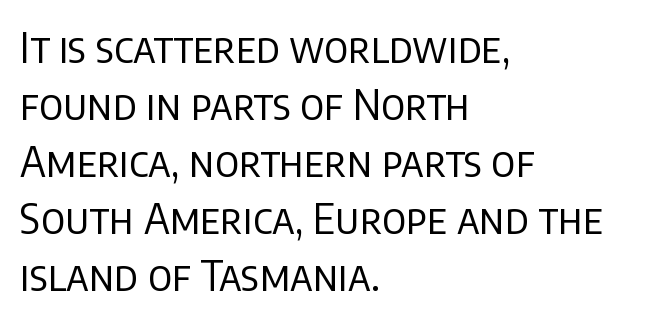
Q: Is the text bold? A: No.
Q: Is the text italic (slanted)? A: No, it is upright.
Q: Is the typeface a serif or a sans-serif typeface? A: Sans-serif.
Q: Is the text underlined? A: No.
Q: How is the paragraph aligned? A: Left-aligned.
Q: Is the spacing between letters normal or unusually wide? A: Normal.
Q: Is the spacing between lines tight, normal or loose? A: Normal.
Q: Width (condensed, normal, or wide)? A: Normal.
Q: Stroke contrast? A: Low.
Q: x-height? A: Large.
Q: Monospaced? A: No.
